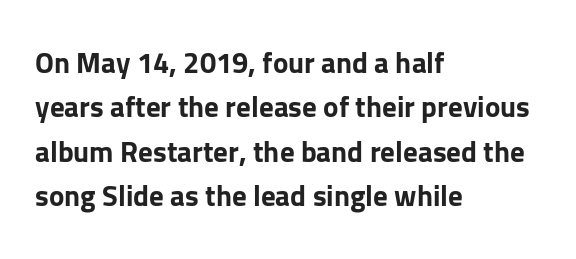
The passage shown is typed in a proportional face where columns would drift. Check where the strokes stop: nothing finishes them off — pure sans. Horizontal alignment here is leftward, the default for most running prose. Rule under the text: the space is simply empty. You'd pick this weight for a headline — it's a proper bold. Horizontal bands of white between lines are of average thickness.
